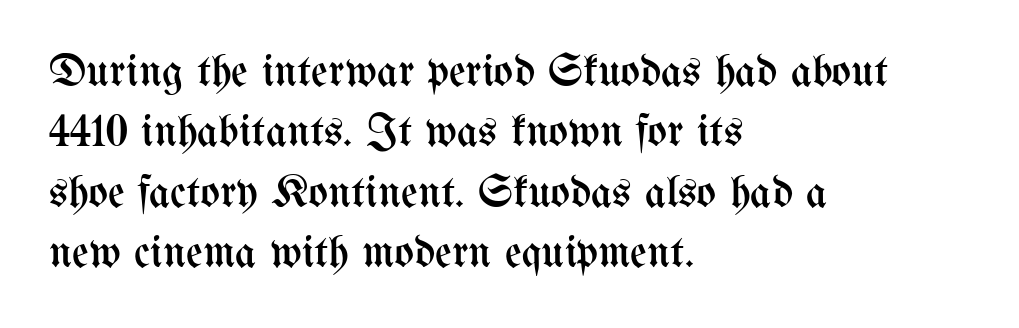
{"italic": "no", "bold": "no", "weight": "regular", "width": "condensed", "stroke_contrast": "medium", "x_height": "medium", "monospaced": "no", "underline": "no", "align": "left", "line_spacing": "normal", "line_spacing_ratio": 1.31, "letter_spacing": "normal", "letter_spacing_em": 0.0, "glyph_px": 46}
